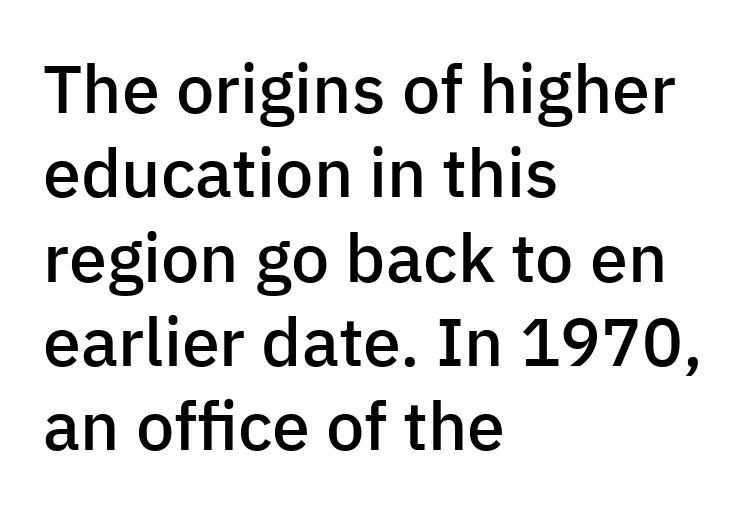
To sum up the face: it is a sans, with no serifs. Horizontal alignment here is leftward, the default for most running prose. Do the characters align in a grid? No, the font is proportional. Every letter is mildly thick-stroked: semibold rather than bold. The words here are not underlined. Honestly, the letter spacing is just normal — you wouldn't notice it.
